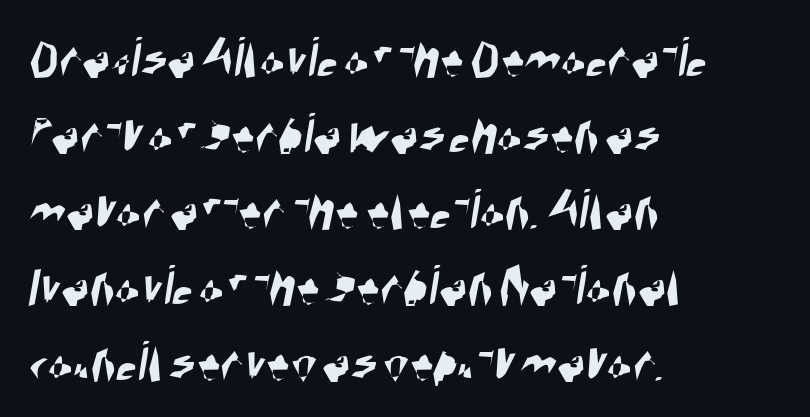
{"serif": "no", "width": "condensed", "stroke_contrast": "high", "x_height": "large", "monospaced": "no", "underline": "no", "align": "left", "line_spacing": "normal", "line_spacing_ratio": 1.29, "letter_spacing": "normal", "letter_spacing_em": 0.0, "glyph_px": 59}
